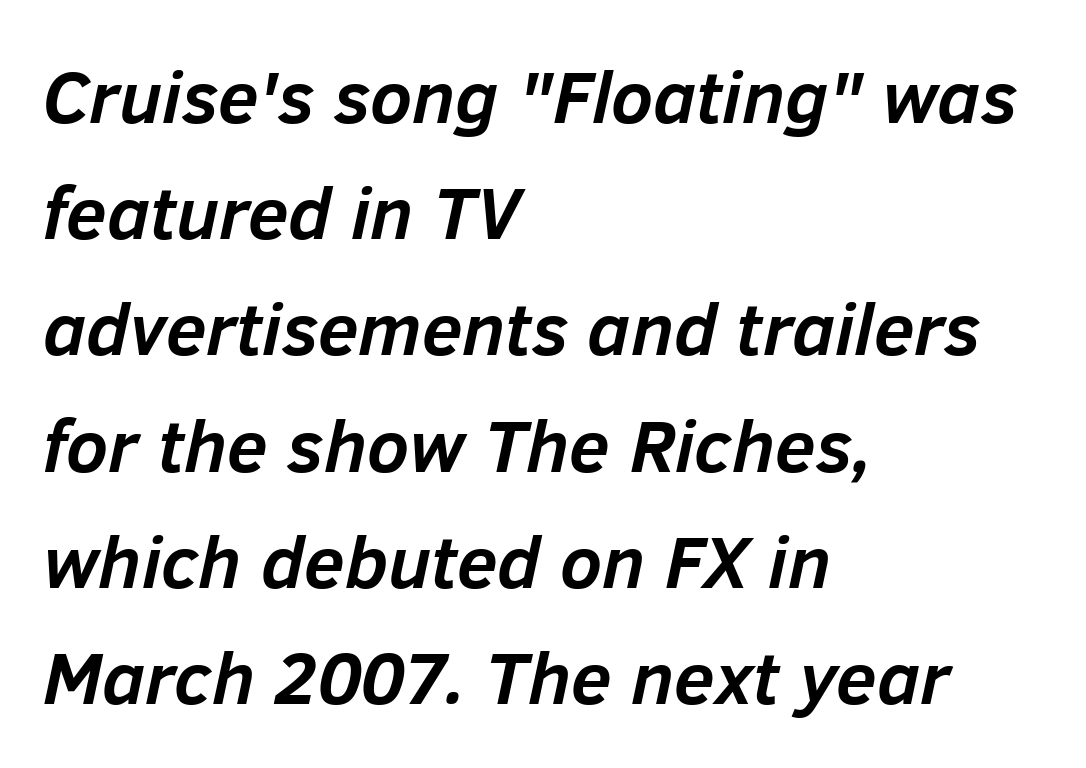
The image shows 74 px semibold type, italic (leaning right); set left-aligned, normal line spacing (1.57x), normal letter spacing, not underlined; low stroke contrast and a medium x-height.
